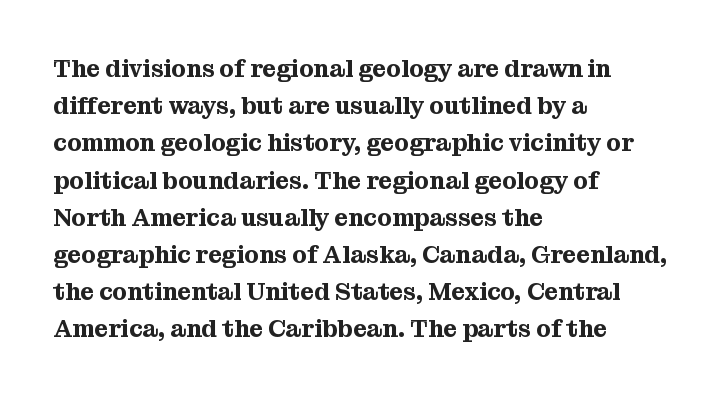
{"italic": "no", "underline": "no", "align": "left", "line_spacing": "normal", "line_spacing_ratio": 1.55, "letter_spacing": "normal", "letter_spacing_em": 0.0, "glyph_px": 24}
